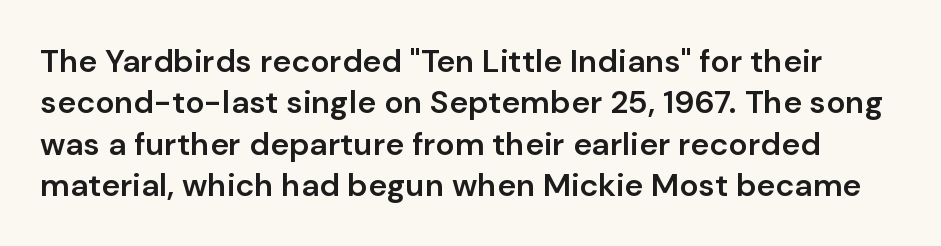
The image shows 32 px semibold sans-serif type, upright; set normal line spacing (1.29x), normal letter spacing, not underlined; low stroke contrast and a medium x-height.
